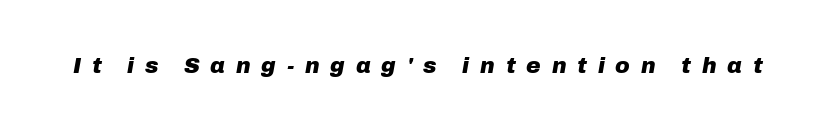
These lines were composed using italics. Anything drawn beneath the words? Only blank space. The rendering inserts visible extra space after every character. Chunky letters — that's bold for sure.
